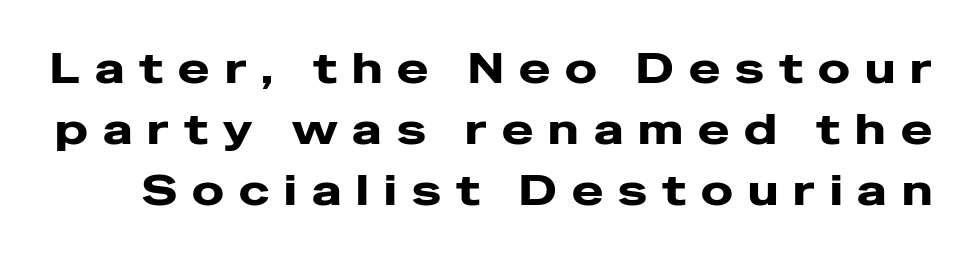
These lines sit exactly where default settings would place them. Observe the absence of serifs on each vertical stroke in this sample. The type is letterspaced generously, with wide tracking. Nope, not italic — everything's standing straight. The rendering uses natural spacing where letterforms have individual widths.
